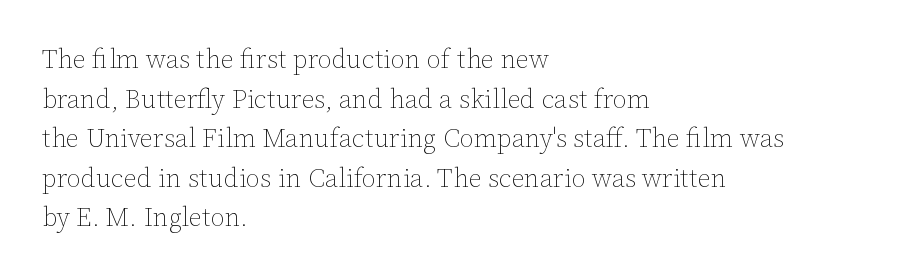
The image shows 26 px text type, upright; set left-aligned, normal line spacing (1.52x), normal letter spacing, not underlined.
